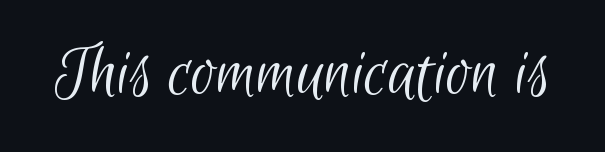
{"serif": "no", "bold": "no", "weight": "light", "width": "condensed", "stroke_contrast": "low", "x_height": "small", "monospaced": "no", "underline": "no", "letter_spacing": "normal", "letter_spacing_em": 0.0, "glyph_px": 75}
